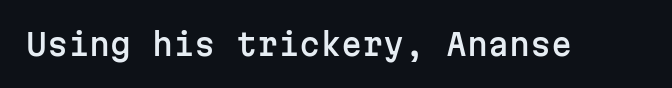
Spacing verdict: monospaced, one width for all characters. Designer's note — italics off, roman on. The glyphs in this specimen are sans serif. The area under the type is left untouched. In terms of letterspacing, this is plain default setting.
